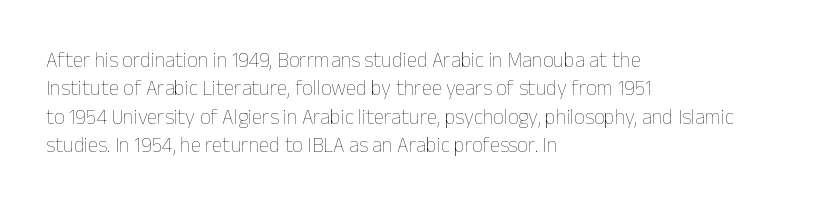
Evenly set lines give the paragraph a standard silhouette. Students, note that the glyphs here touch the page at normal intervals. In terms of posture, this sample is upright. Typeset ragged right — the left edge is the straight one.
